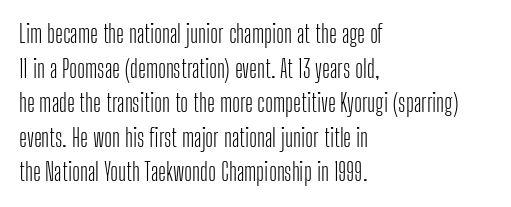
Regarding leading, the lines here are spaced in the standard way. The letters look calm and open, with moderate or lighter stems. Layout note: lines flush left. The rendering keeps characters at their native spacing. The lettering stays uniformly vertical, giving the passage a roman look. Underline: absent.
